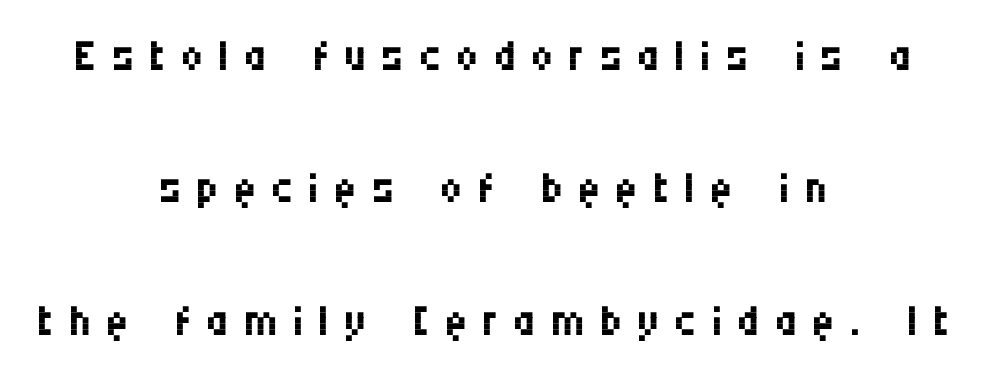
{"serif": "no", "italic": "no", "bold": "no", "weight": "regular", "width": "condensed", "stroke_contrast": "medium", "x_height": "large", "monospaced": "no", "underline": "no", "align": "center", "line_spacing": "loose", "line_spacing_ratio": 2.07, "letter_spacing": "wide", "letter_spacing_em": 0.22, "glyph_px": 64}
